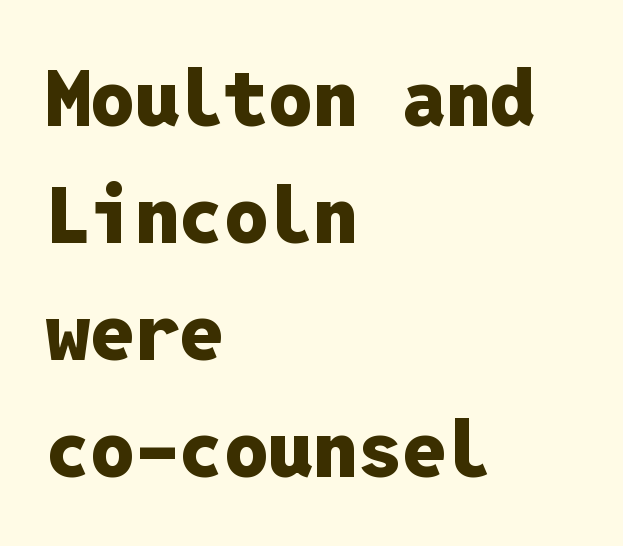
Q: Is the text bold? A: Yes.
Q: Is the text italic (slanted)? A: No, it is upright.
Q: Is the typeface a serif or a sans-serif typeface? A: Sans-serif.
Q: Is the text underlined? A: No.
Q: How is the paragraph aligned? A: Left-aligned.
Q: Is the spacing between letters normal or unusually wide? A: Normal.
Q: Is the spacing between lines tight, normal or loose? A: Normal.
Q: Width (condensed, normal, or wide)? A: Normal.
Q: Stroke contrast? A: Low.
Q: x-height? A: Medium.
Q: Monospaced? A: Yes.
